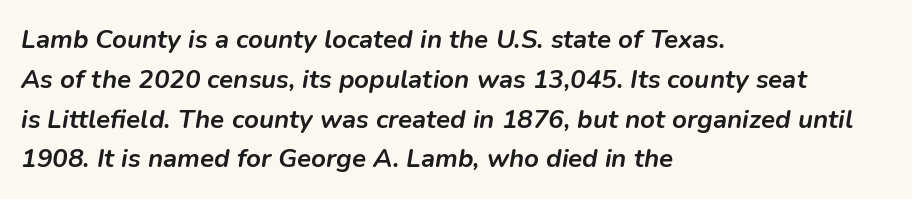
Q: Is the text bold? A: Yes.
Q: Is the text italic (slanted)? A: Yes, it leans right by about 9 degrees.
Q: Is the text underlined? A: No.
Q: How is the paragraph aligned? A: Left-aligned.
Q: Is the spacing between letters normal or unusually wide? A: Normal.
Q: Is the spacing between lines tight, normal or loose? A: Normal.
